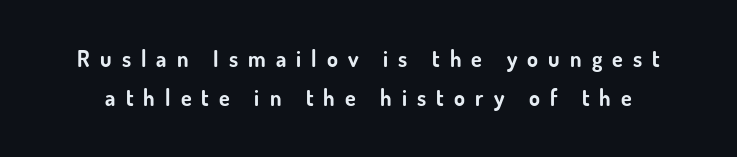
The image shows 22 px bold type, upright; set line spacing 1.79x, unusually wide letter spacing (+0.46 em), not underlined.
